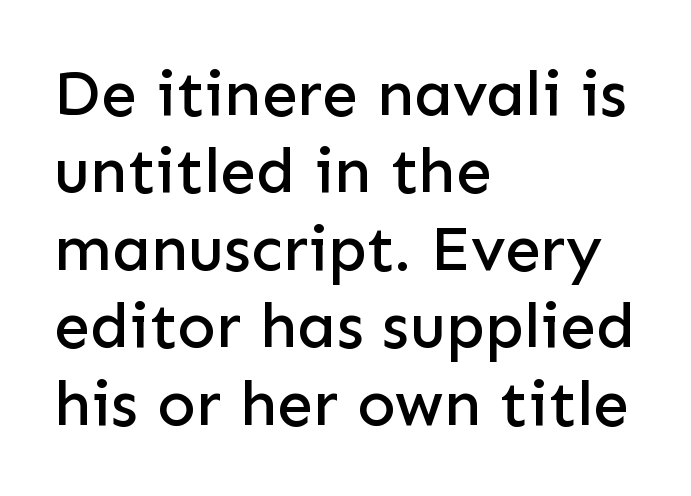
{"serif": "no", "italic": "no", "width": "normal", "stroke_contrast": "low", "x_height": "medium", "monospaced": "no", "underline": "no", "align": "left", "line_spacing_ratio": 1.21, "letter_spacing": "normal", "letter_spacing_em": 0.0, "glyph_px": 64}
